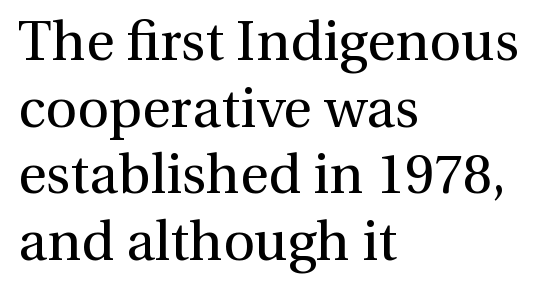
Is this a fixed-width face? No — the glyphs have proportional, varying widths. The lines are quadded left. Serif or sans? Serif — the stroke terminals have little feet. The type is set solid horizontally, with unmodified tracking. Check under the words: just untouched page.
